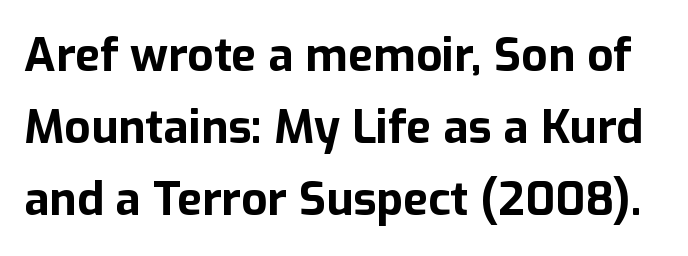
The image shows 46 px bold sans-serif type, upright; set normal line spacing (1.57x), normal letter spacing, not underlined; low stroke contrast and a medium x-height.
